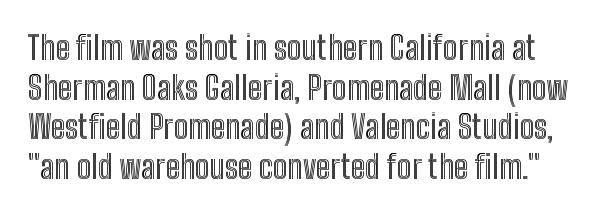
{"italic": "no", "width": "condensed", "x_height": "medium", "monospaced": "no", "underline": "no", "line_spacing_ratio": 1.24, "letter_spacing": "normal", "letter_spacing_em": 0.0, "glyph_px": 32}
